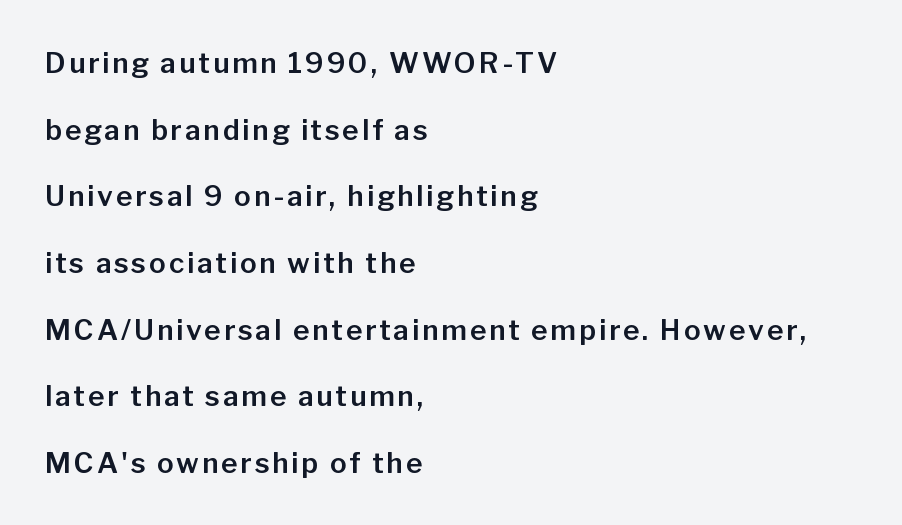
Q: Is the text italic (slanted)? A: No, it is upright.
Q: Is the typeface a serif or a sans-serif typeface? A: Sans-serif.
Q: Is the text underlined? A: No.
Q: How is the paragraph aligned? A: Left-aligned.
Q: Is the spacing between lines tight, normal or loose? A: Loose.
Q: Width (condensed, normal, or wide)? A: Normal.
Q: Stroke contrast? A: Low.
Q: x-height? A: Medium.
Q: Monospaced? A: No.
